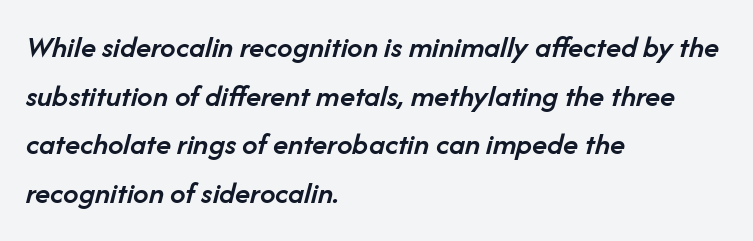
Successive baselines arrive at the customary interval. What weight is shown? A semibold, between regular and bold. The foot of each line stays bare and open. The face used here is proportionally spaced, like ordinary book or web type.
